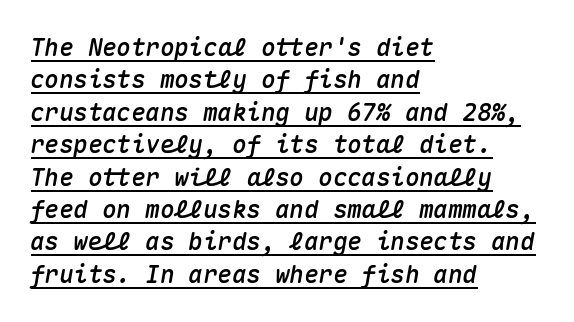
The passage shown is underscored from start to finish. A typesetter would call this zero additional tracking. Leftover space on each line is placed entirely after the last word. Each new line begins a customary step beneath the previous one. Looking at the ascenders, they clearly lean.
